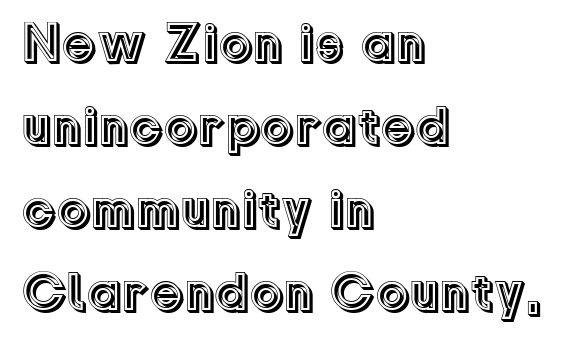
{"italic": "no", "width": "normal", "x_height": "medium", "monospaced": "no", "underline": "no", "align": "left", "line_spacing": "normal", "line_spacing_ratio": 1.54, "letter_spacing": "normal", "letter_spacing_em": 0.0, "glyph_px": 54}
